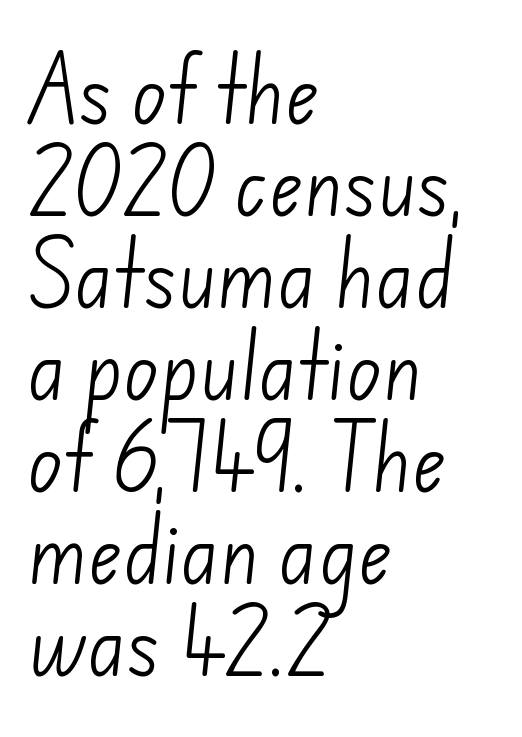
{"serif": "no", "bold": "no", "weight": "light", "width": "normal", "stroke_contrast": "low", "x_height": "small", "monospaced": "no", "underline": "no", "align": "left", "line_spacing": "normal", "line_spacing_ratio": 1.26, "letter_spacing": "normal", "letter_spacing_em": 0.0, "glyph_px": 73}
